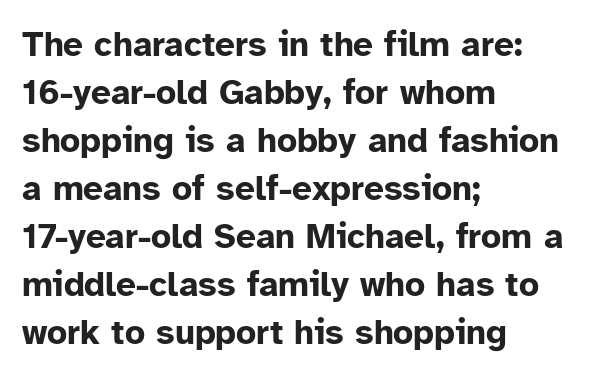
The image shows 35 px bold sans-serif type, upright; set left-aligned, normal line spacing (1.37x), normal letter spacing, not underlined; low stroke contrast and a medium x-height.
